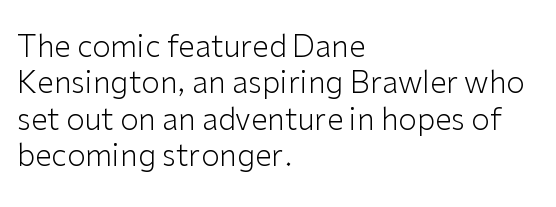
The image shows 30 px light sans-serif type, upright; set left-aligned, line spacing 1.21x, normal letter spacing, not underlined; low stroke contrast and a medium x-height.
